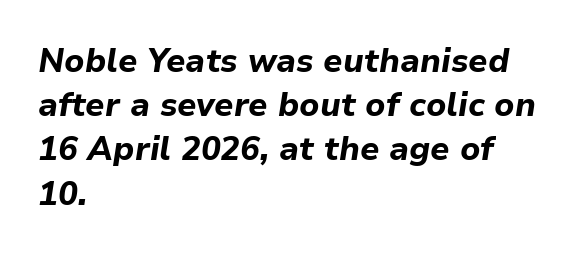
The image shows 33 px bold type, italic (leaning right); set left-aligned, normal line spacing (1.34x), normal letter spacing, not underlined; low stroke contrast and a medium x-height.
